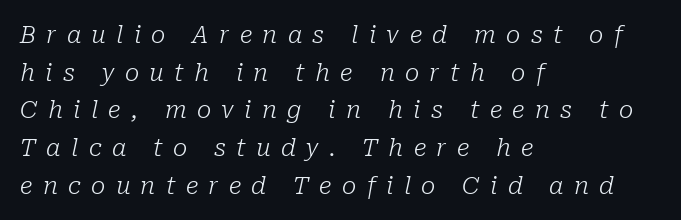
Look at the tracking — it's clearly loosened, letters drifting apart. Alignment: flush left. Characters are canted at an angle relative to the baseline's perpendicular. Summary of vertical rhythm: regular, with standard interline spacing.
